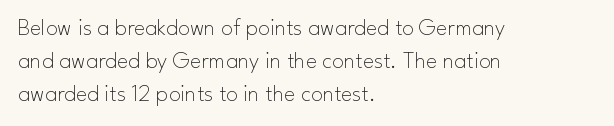
Horizontally, the lines are justified to the leading edge only. A roman cut, with each character standing at attention. The lines sit at an ordinary, default distance from one another. The font sits on the lighter half of the weight spectrum, regular included. Just letters on the line, the space beneath them empty. Standard letterfit; no display-style spreading of the glyphs.
